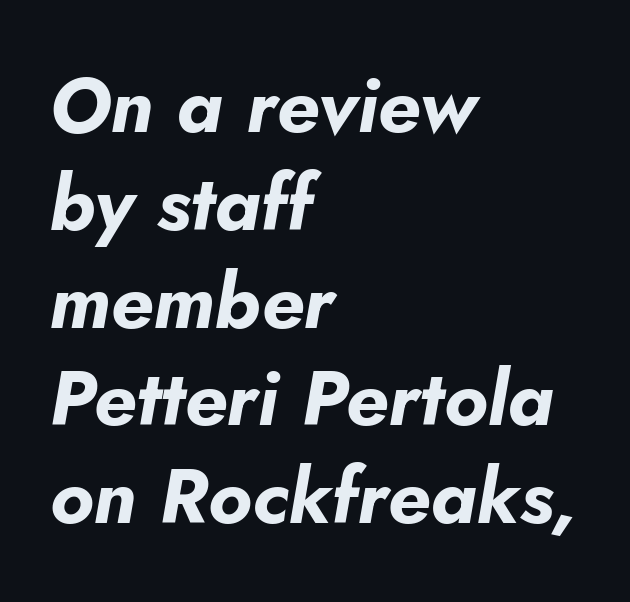
The image shows 77 px bold type, italic (leaning right); set left-aligned, normal line spacing (1.27x), normal letter spacing, not underlined; low stroke contrast and a small x-height.
